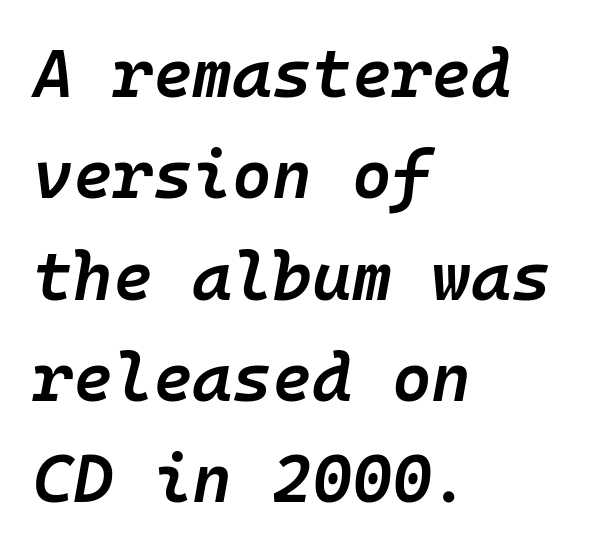
The image shows 68 px semibold type, italic (leaning right), monospaced; set left-aligned, normal line spacing (1.49x), normal letter spacing, not underlined; low stroke contrast and a medium x-height.
